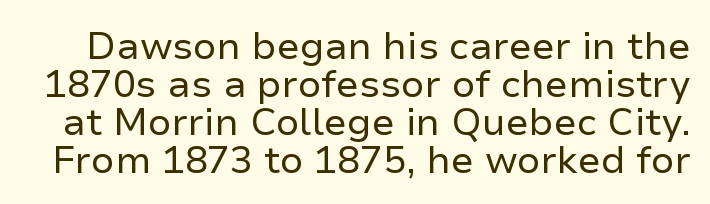
Q: Is the text bold? A: No.
Q: Is the text italic (slanted)? A: No, it is upright.
Q: Is the typeface a serif or a sans-serif typeface? A: Sans-serif.
Q: Is the text underlined? A: No.
Q: Is the spacing between letters normal or unusually wide? A: Normal.
Q: Is the spacing between lines tight, normal or loose? A: Tight.
Q: Width (condensed, normal, or wide)? A: Normal.
Q: Stroke contrast? A: Low.
Q: x-height? A: Medium.
Q: Monospaced? A: No.
